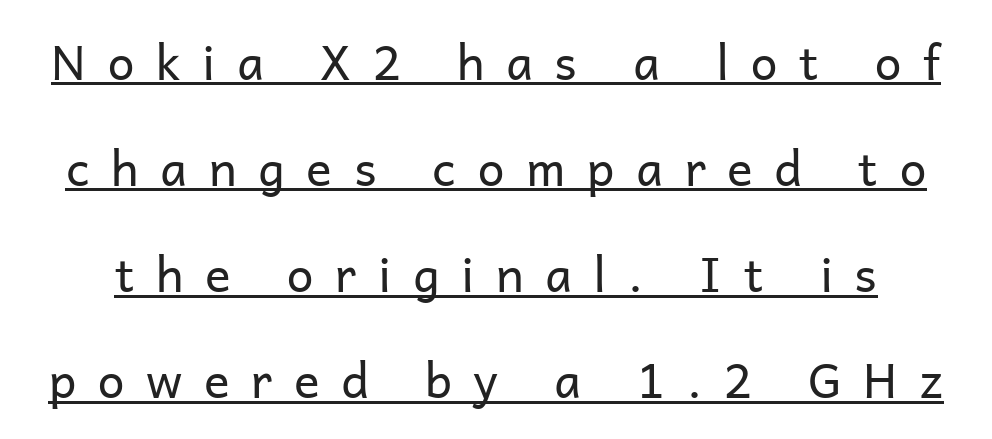
The image shows 48 px regular-weight sans-serif type, upright; set loose line spacing (2.21x), unusually wide letter spacing (+0.45 em), underlined; low stroke contrast and a medium x-height.
